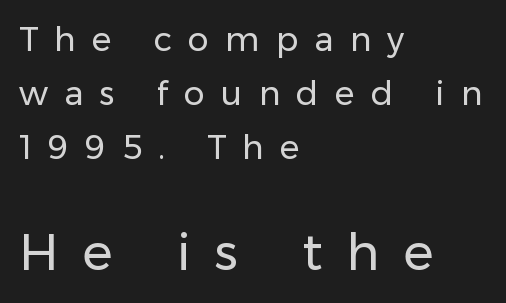
{"serif": "no", "italic": "no", "bold": "no", "weight": "regular", "width": "normal", "stroke_contrast": "low", "x_height": "medium", "monospaced": "no", "underline": "no", "align": "left", "line_spacing": "normal", "line_spacing_ratio": 1.64, "letter_spacing": "wide", "letter_spacing_em": 0.49, "larger_block": "second", "size_ratio": 1.52, "glyph_px": 50}
